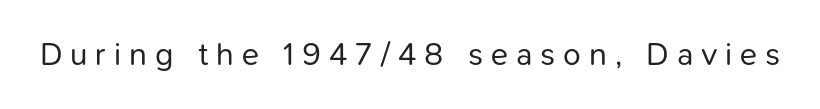
{"serif": "no", "italic": "no", "bold": "no", "weight": "regular", "width": "normal", "stroke_contrast": "low", "x_height": "medium", "monospaced": "no", "underline": "no", "letter_spacing": "wide", "letter_spacing_em": 0.25, "glyph_px": 32}
